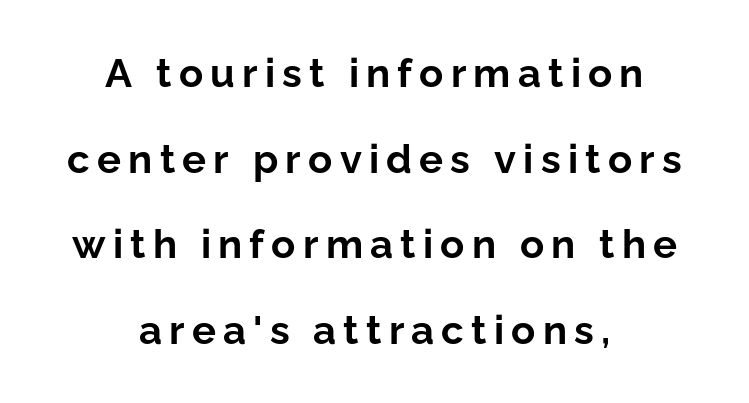
{"serif": "no", "italic": "no", "bold": "yes", "weight": "bold", "width": "normal", "stroke_contrast": "low", "x_height": "medium", "monospaced": "no", "underline": "no", "align": "center", "line_spacing": "loose", "line_spacing_ratio": 2.14, "glyph_px": 40}
